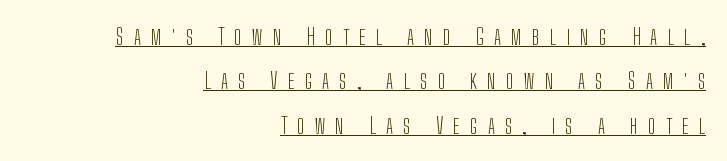
Q: Is the text bold? A: No.
Q: Is the text italic (slanted)? A: No, it is upright.
Q: Is the text underlined? A: Yes.
Q: How is the paragraph aligned? A: Right-aligned.
Q: Is the spacing between letters normal or unusually wide? A: Unusually wide.
Q: Is the spacing between lines tight, normal or loose? A: Loose.
